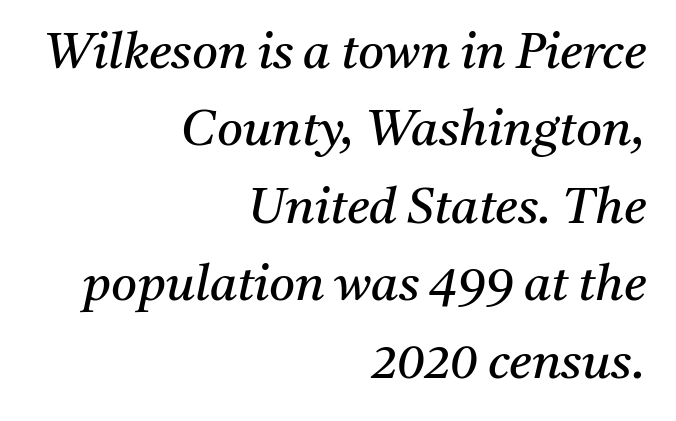
The baseline area is clear. These lines were composed using italics. Between one letter and the next there's only the usual sliver of space. In CSS terms this would be text-align: right. Is the type heavy? It reads as light-to-regular instead. The letters advance in unequal steps, a hallmark of proportional type.
